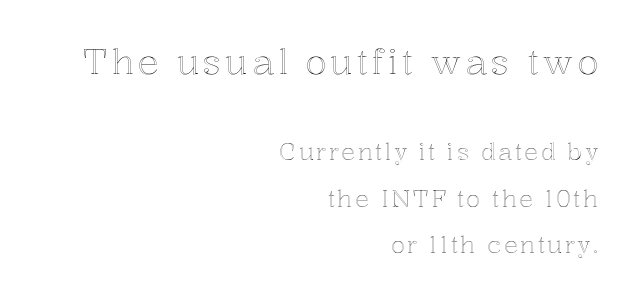
{"italic": "no", "width": "normal", "x_height": "medium", "monospaced": "no", "underline": "no", "align": "right", "line_spacing": "loose", "line_spacing_ratio": 2.01, "larger_block": "first", "size_ratio": 1.52, "glyph_px": 35}
